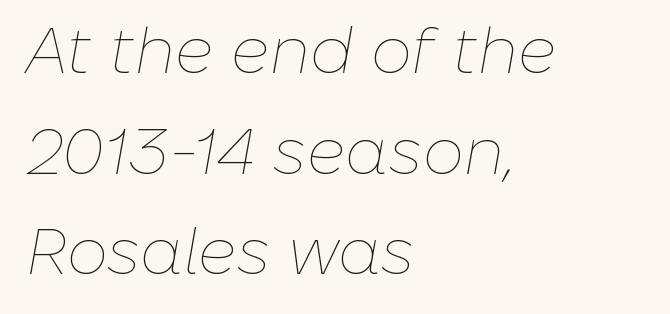
The image shows 65 px thin type, italic (leaning right); set left-aligned, normal line spacing (1.55x), normal letter spacing, not underlined; low stroke contrast and a medium x-height.
